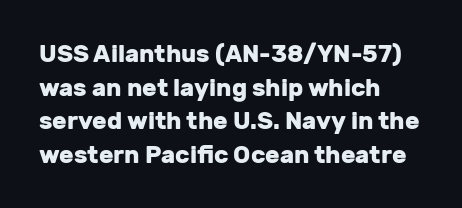
Q: Is the text bold? A: Yes.
Q: Is the text italic (slanted)? A: No, it is upright.
Q: Is the text underlined? A: No.
Q: How is the paragraph aligned? A: Left-aligned.
Q: Is the spacing between letters normal or unusually wide? A: Normal.
Q: Is the spacing between lines tight, normal or loose? A: Normal.
